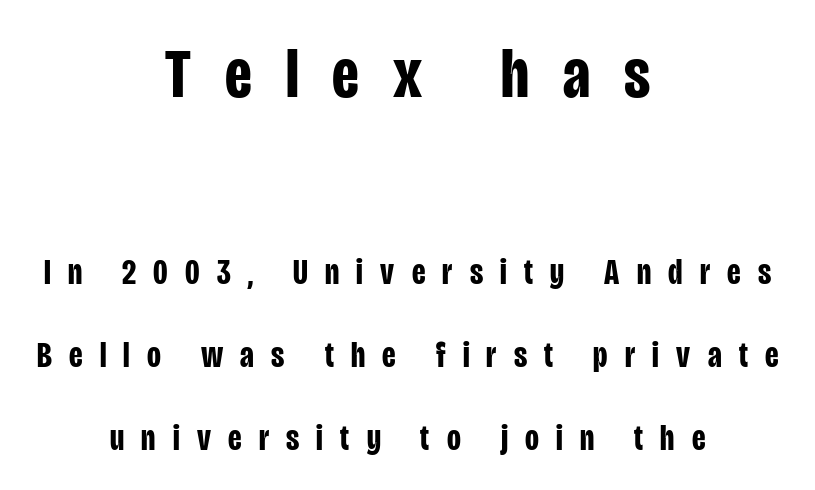
Do the characters align in a grid? No, the font is proportional. Summary of weight: heavy, a full bold. Check where the strokes stop: nothing finishes them off — pure sans. Caption: expanded tracking, letters set apart. Any mark beneath the type? The region is blank.
